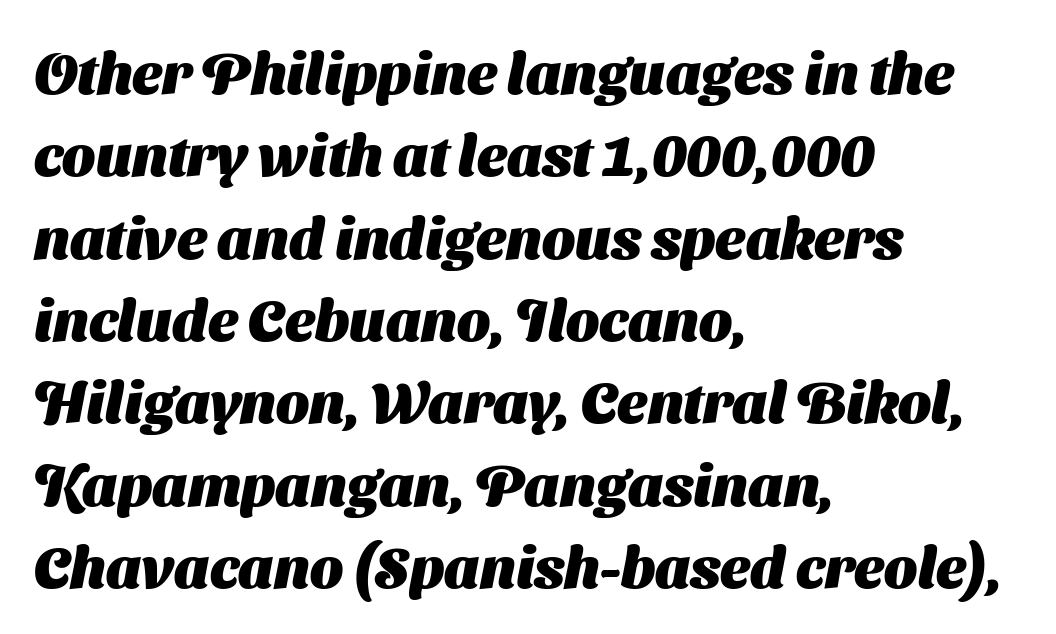
{"serif": "no", "bold": "yes", "weight": "heavy", "width": "normal", "stroke_contrast": "medium", "x_height": "medium", "monospaced": "no", "underline": "no", "align": "left", "line_spacing": "normal", "line_spacing_ratio": 1.42, "letter_spacing": "normal", "letter_spacing_em": 0.0, "glyph_px": 58}
